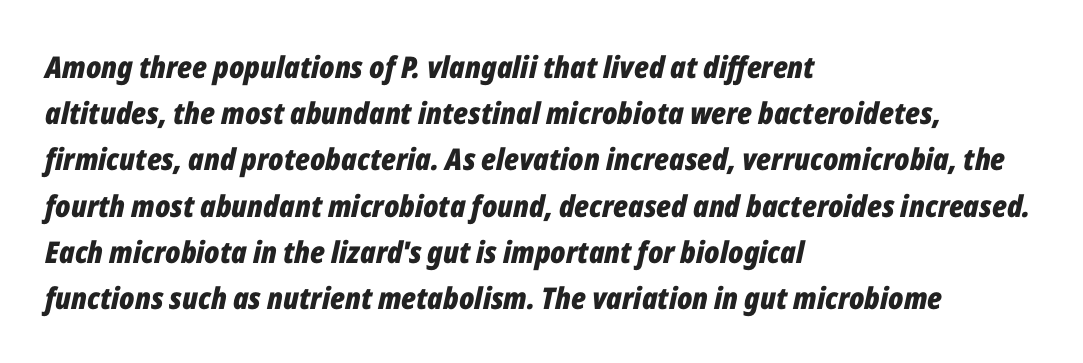
{"italic": "yes", "lean": "right", "slant_degrees": 12, "bold": "yes", "weight": "bold", "width": "condensed", "stroke_contrast": "low", "x_height": "medium", "monospaced": "no", "underline": "no", "align": "left", "line_spacing": "normal", "line_spacing_ratio": 1.54, "letter_spacing": "normal", "letter_spacing_em": 0.0, "glyph_px": 30}
